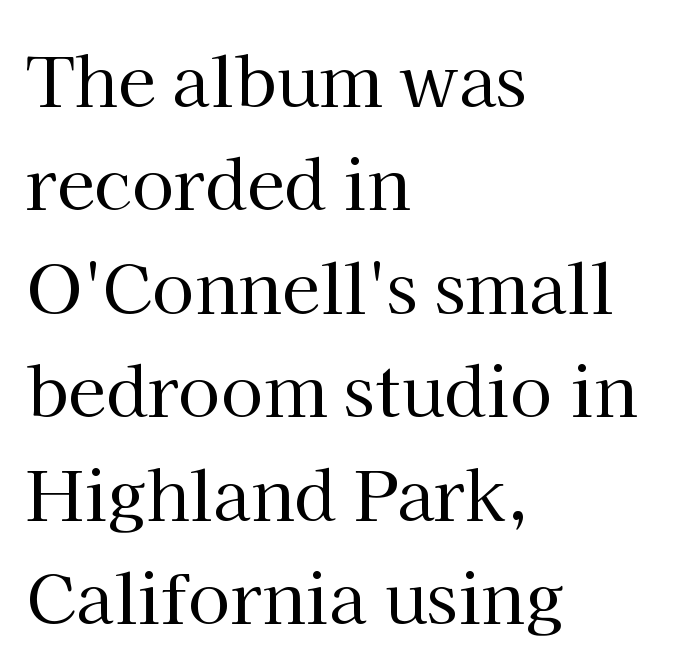
In terms of posture, this sample is upright. Rows of type keep a routine distance in the vertical direction. Stems and bowls with no extra thickness — not bold. The rendering uses natural spacing where letterforms have individual widths. The text was rendered using a seriffed face with decorative stroke endings. Default kerning and tracking; the words read as compact shapes.
